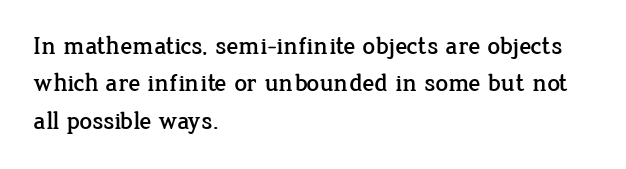
The rendering anchors every line to the left-hand side. The vertical gap from one line to the next is medium. The letterforms sit shoulder to shoulder at normal distance. Lines of text with bare space underneath. This is roman type, the default non-slanted kind.
